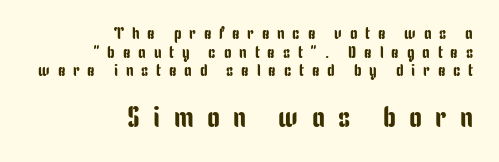
Q: Is the text italic (slanted)? A: No, it is upright.
Q: Is the typeface a serif or a sans-serif typeface? A: Sans-serif.
Q: Is the text underlined? A: No.
Q: How is the paragraph aligned? A: Right-aligned.
Q: Is the spacing between letters normal or unusually wide? A: Unusually wide.
Q: Is the spacing between lines tight, normal or loose? A: Tight.
Q: Which block of text is set in a larger size, the first (top) or the second (bottom)? A: The second (bottom) one.
Q: Width (condensed, normal, or wide)? A: Condensed.
Q: Stroke contrast? A: Low.
Q: x-height? A: Medium.
Q: Monospaced? A: No.
